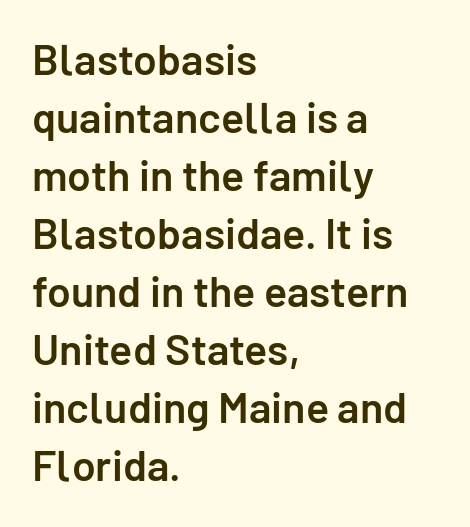
Vertically, the passage feels balanced, rows spaced as you'd expect. What weight is shown? A semibold, between regular and bold. Style check: upright. Every row of glyphs begins at an identical x-position on the left. Think of a printed novel: that variable character pitch is what you see here. There is no visible air inserted between adjacent glyphs.
